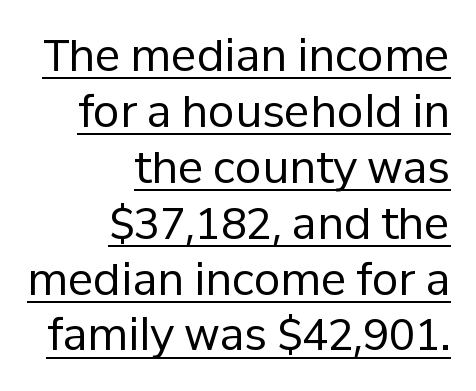
{"serif": "no", "italic": "no", "bold": "no", "weight": "regular", "width": "normal", "stroke_contrast": "low", "x_height": "medium", "monospaced": "no", "underline": "yes", "align": "right", "line_spacing": "normal", "line_spacing_ratio": 1.3, "letter_spacing": "normal", "letter_spacing_em": 0.0, "glyph_px": 43}
